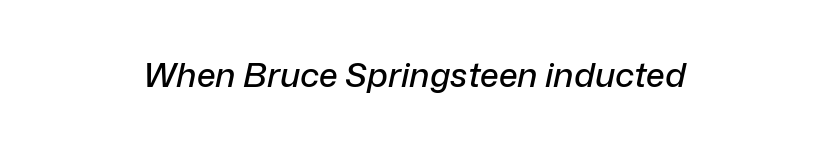
Q: Is the text italic (slanted)? A: Yes, it leans right by about 12 degrees.
Q: Is the text underlined? A: No.
Q: How is the paragraph aligned? A: Centered.
Q: Is the spacing between letters normal or unusually wide? A: Normal.
Q: Width (condensed, normal, or wide)? A: Normal.
Q: Stroke contrast? A: Low.
Q: x-height? A: Medium.
Q: Monospaced? A: No.
